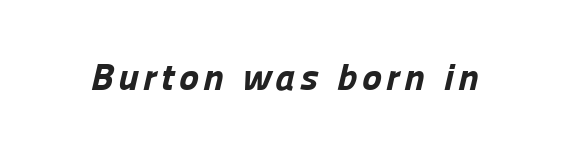
The image shows 38 px bold sans-serif type; set not underlined; low stroke contrast and a medium x-height.
